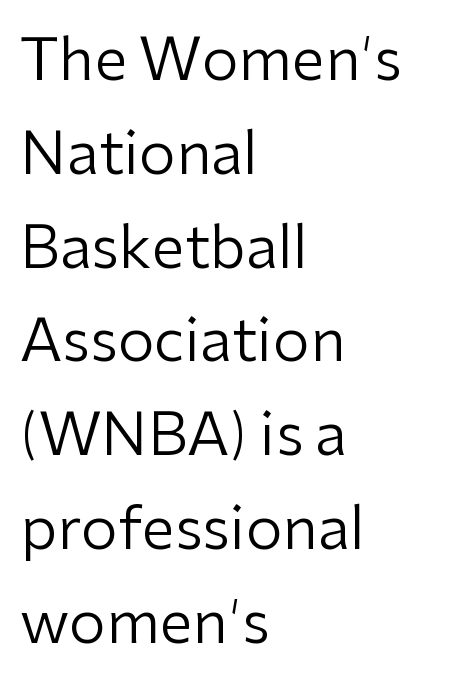
The image shows 59 px regular-weight sans-serif type, upright; set left-aligned, normal line spacing (1.59x), normal letter spacing, not underlined; low stroke contrast and a medium x-height.
